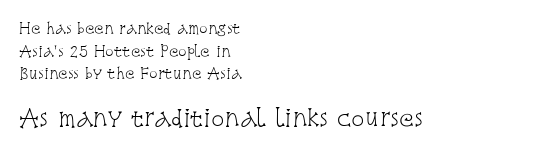
Q: Is the text bold? A: No.
Q: Is the text italic (slanted)? A: No, it is upright.
Q: Is the text underlined? A: No.
Q: How is the paragraph aligned? A: Left-aligned.
Q: Is the spacing between letters normal or unusually wide? A: Normal.
Q: Is the spacing between lines tight, normal or loose? A: Normal.
Q: Which block of text is set in a larger size, the first (top) or the second (bottom)? A: The second (bottom) one.
